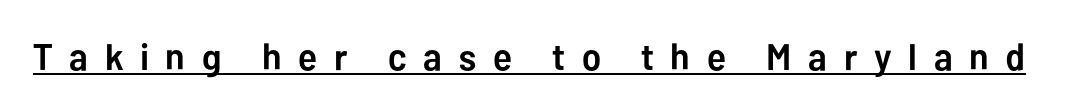
{"serif": "no", "italic": "no", "bold": "yes", "weight": "semibold", "width": "normal", "stroke_contrast": "low", "x_height": "medium", "monospaced": "no", "underline": "yes", "letter_spacing": "wide", "letter_spacing_em": 0.45, "glyph_px": 37}
